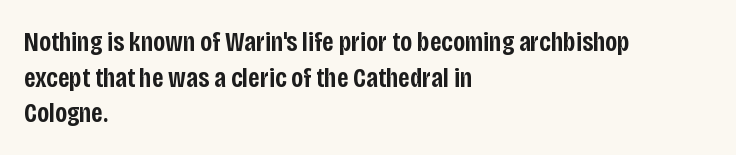
{"serif": "no", "italic": "no", "bold": "semi", "weight": "semibold", "width": "condensed", "stroke_contrast": "low", "x_height": "large", "monospaced": "no", "underline": "no", "align": "left", "line_spacing": "normal", "line_spacing_ratio": 1.27, "letter_spacing": "normal", "letter_spacing_em": 0.0, "glyph_px": 28}
